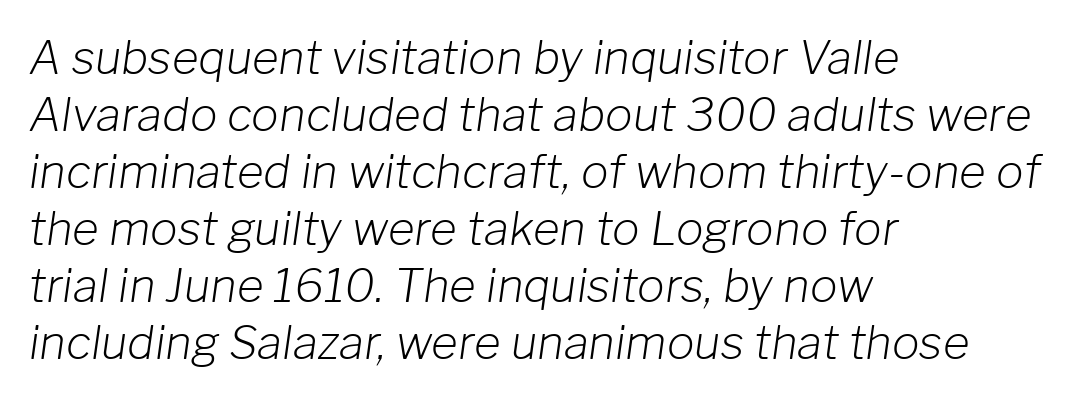
{"italic": "yes", "lean": "right", "slant_degrees": 8, "bold": "no", "weight": "light", "width": "normal", "stroke_contrast": "low", "x_height": "medium", "monospaced": "no", "underline": "no", "align": "left", "line_spacing_ratio": 1.24, "letter_spacing": "normal", "letter_spacing_em": 0.0, "glyph_px": 46}
